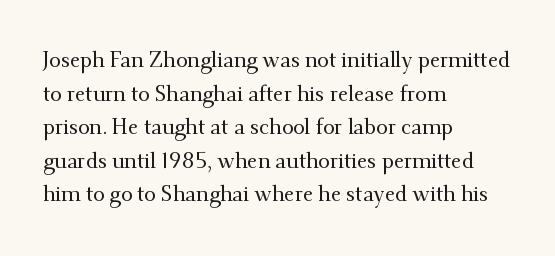
The image shows 21 px text type, upright; set left-aligned, normal line spacing (1.6x), normal letter spacing, not underlined.
